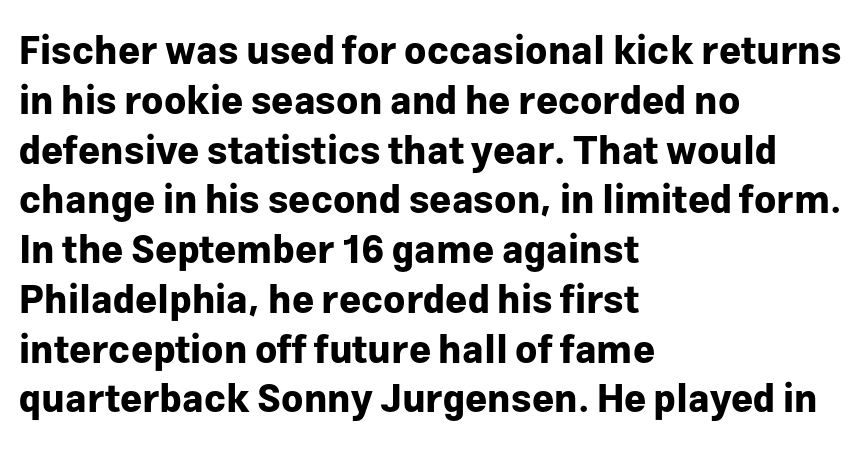
{"serif": "no", "italic": "no", "bold": "yes", "weight": "bold", "width": "normal", "stroke_contrast": "low", "x_height": "medium", "monospaced": "no", "underline": "no", "align": "left", "line_spacing": "normal", "line_spacing_ratio": 1.31, "letter_spacing": "normal", "letter_spacing_em": 0.0, "glyph_px": 38}
